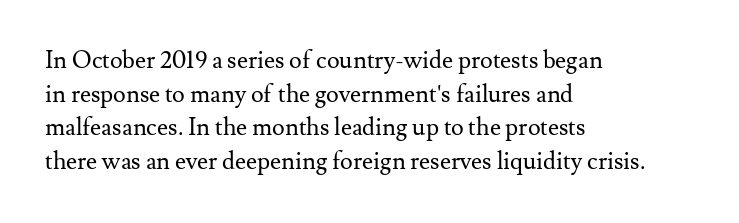
The image shows 24 px text type, upright; set left-aligned, normal line spacing (1.4x), normal letter spacing, not underlined.
